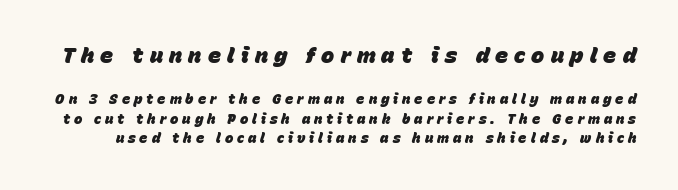
The image shows 22 px bold type, italic (leaning right); set normal line spacing (1.39x), unusually wide letter spacing (+0.28 em), not underlined; the first (top) block is 1.57x larger.
